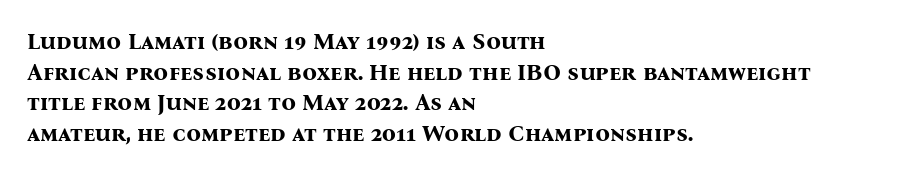
The image shows 23 px bold type, upright; set left-aligned, normal line spacing (1.33x), normal letter spacing, not underlined.
